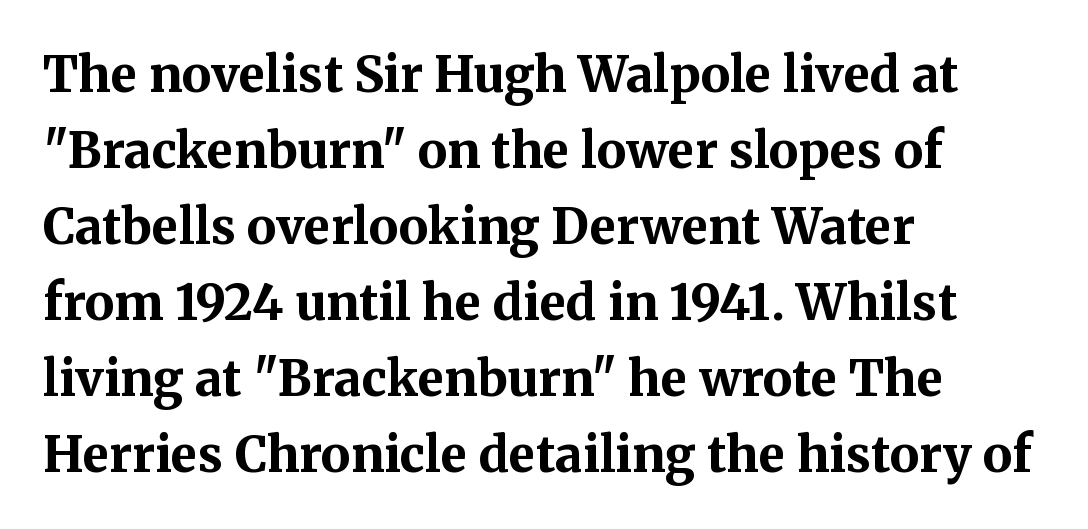
The rendering uses natural spacing where letterforms have individual widths. Every character sits straight up, as roman type does. The face used here has the dense, thick strokes of a bold. Honestly, the row spacing looks completely unremarkable. The rendering shows small feet on the letterforms — a serif design. Tracking value appears to be zero — textbook default spacing.
